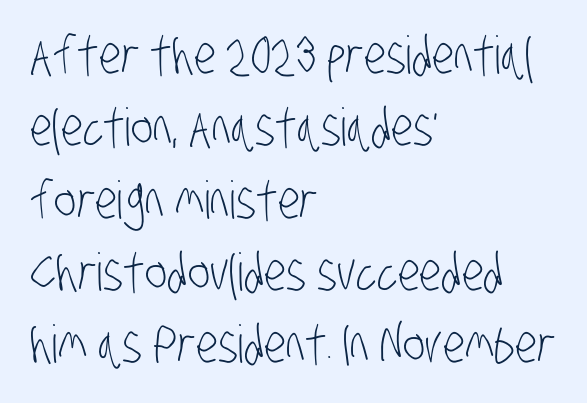
{"serif": "no", "bold": "no", "weight": "light", "width": "condensed", "stroke_contrast": "low", "x_height": "large", "monospaced": "no", "underline": "no", "align": "left", "line_spacing": "normal", "line_spacing_ratio": 1.39, "letter_spacing": "normal", "letter_spacing_em": 0.0, "glyph_px": 52}
